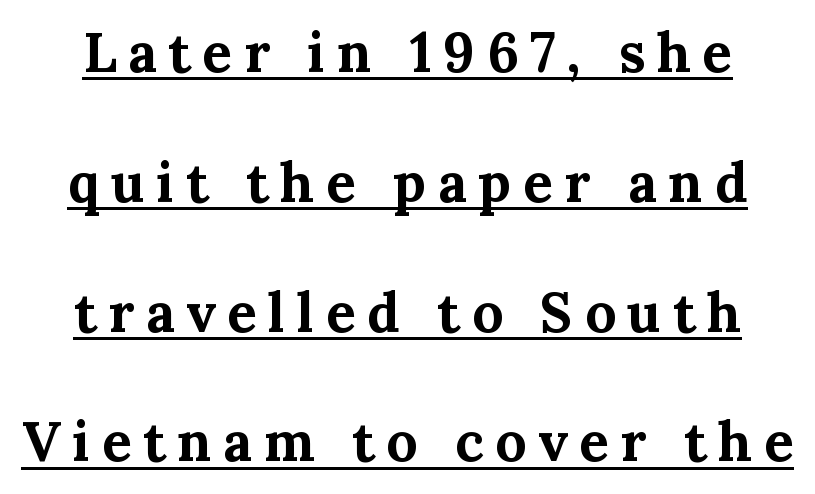
I'd describe the lettering as bold — thick and assertive. The type sits square on the baseline with zero lean. This sample carries an underscore along the baseline area. You could not count columns in this text — the font is proportionally spaced. Each word looks stretched out because of the extra space between its letters.
